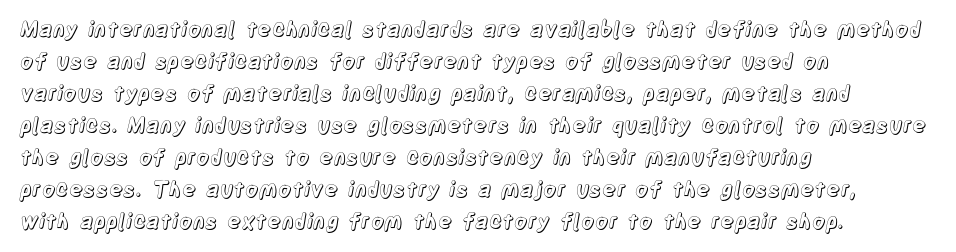
The image shows 21 px text type; set left-aligned, normal line spacing (1.52x), normal letter spacing, not underlined.
